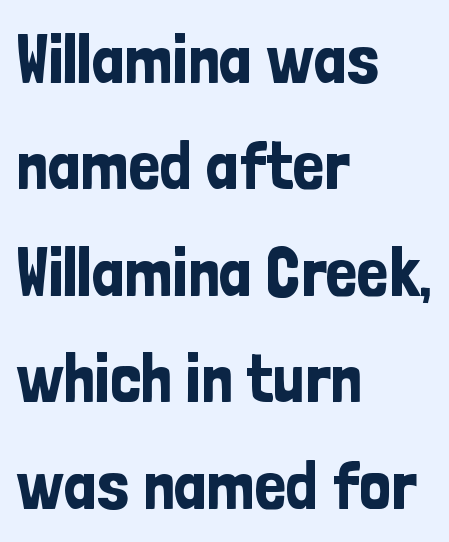
{"serif": "no", "italic": "no", "width": "condensed", "stroke_contrast": "low", "x_height": "medium", "monospaced": "no", "underline": "no", "align": "left", "line_spacing": "normal", "line_spacing_ratio": 1.52, "letter_spacing": "normal", "letter_spacing_em": 0.0, "glyph_px": 70}
